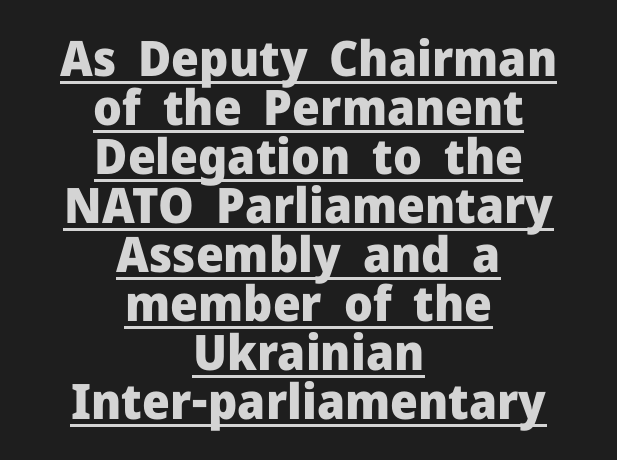
A roman cut, with each character standing at attention. Tightly led — the rows are bunched. You could call the tracking neutral — neither tight nor loose. The face used here is a sans, in the tradition of grotesques and geometrics.
